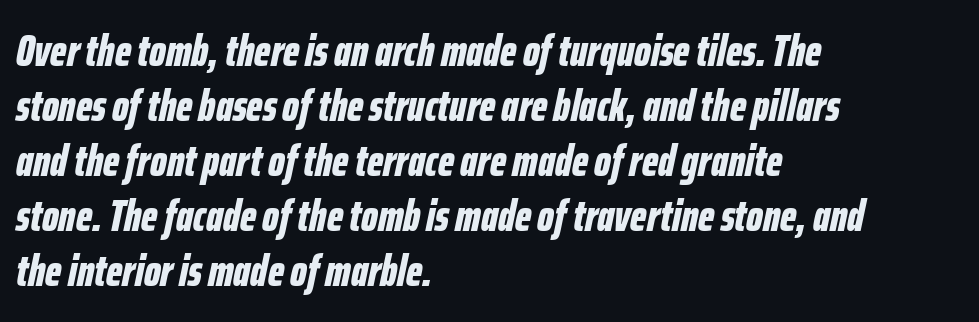
A classic flush-left, rag-right setting is used for this passage. Typesetter's note: full bold, strokes at maximum text heaviness. The area under the type is left untouched. Evenly set lines give the paragraph a standard silhouette. Between one letter and the next there's only the usual sliver of space. Do the characters align in a grid? No, the font is proportional.
